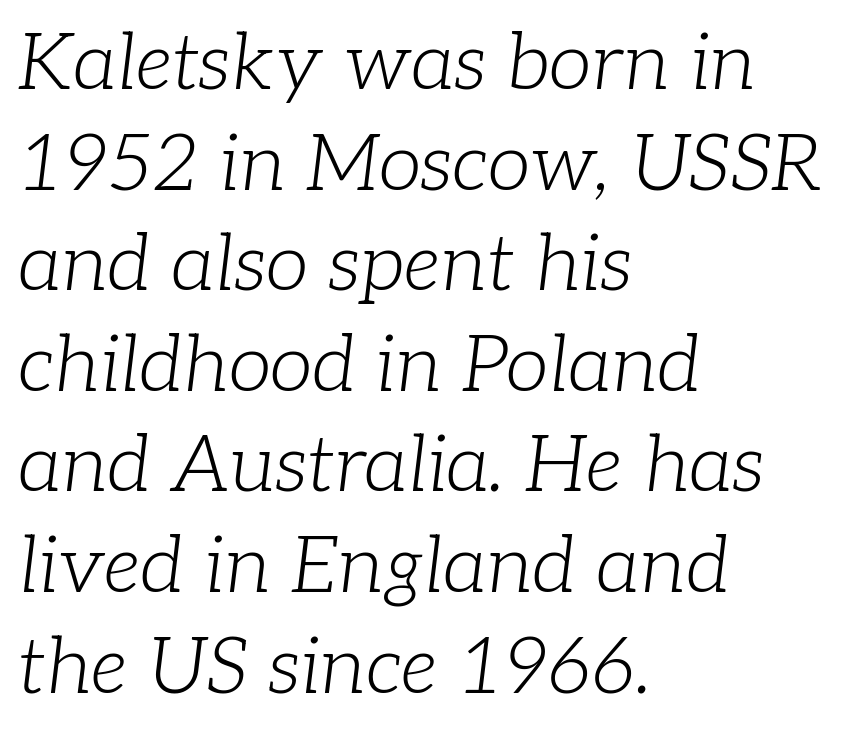
There is no visible air inserted between adjacent glyphs. Caption: multi-line text, flush left, ragged right. Descenders are the only things crossing below the line. This sample has the flowing, uneven cadence of proportional lettering. On a weight scale, this lands at 450 or below.
